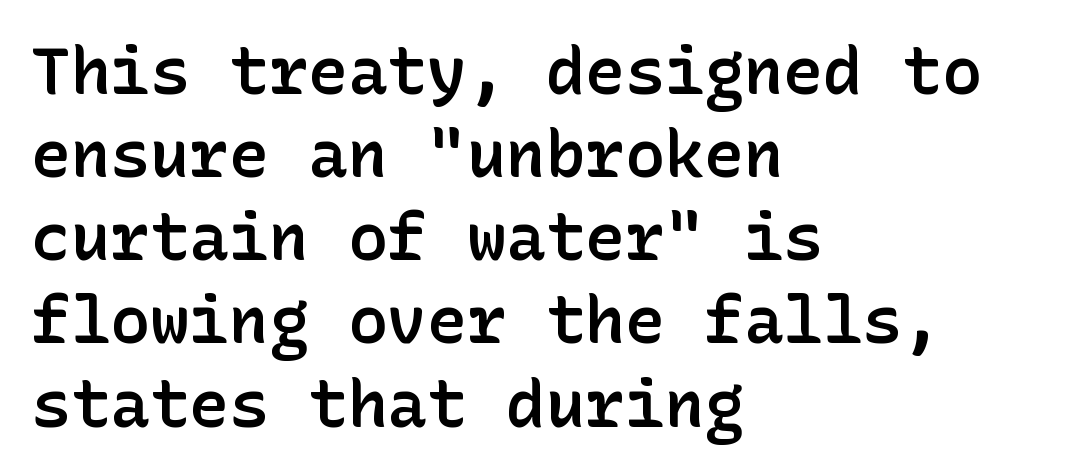
These lines carry some extra weight — a demibold, not a full bold. The typography opts for an upright posture over an oblique one. The strip under each line holds only bare page. What's the leading like? Ordinary, nothing unusual.
